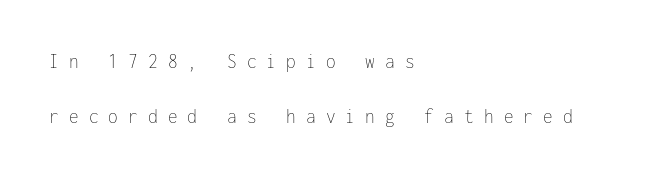
The image shows 22 px text type, upright; set left-aligned, loose line spacing (2.48x), unusually wide letter spacing (+0.46 em), not underlined.
